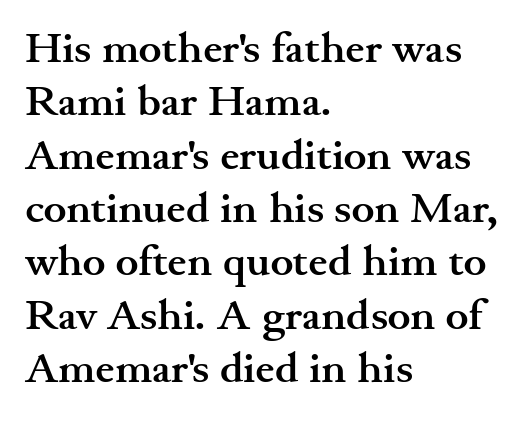
The image shows 43 px semibold, wide serif type, upright; set left-aligned, line spacing 1.24x, normal letter spacing, not underlined; medium stroke contrast and a small x-height.
